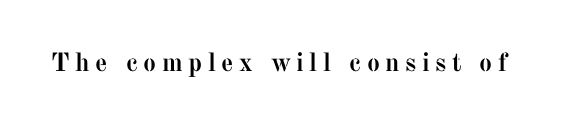
Heft: maximum for text — a bold. Letters rest on an invisible, unmarked baseline. The passage shown has open, widely tracked lettering throughout. Every character sits straight up, as roman type does.
